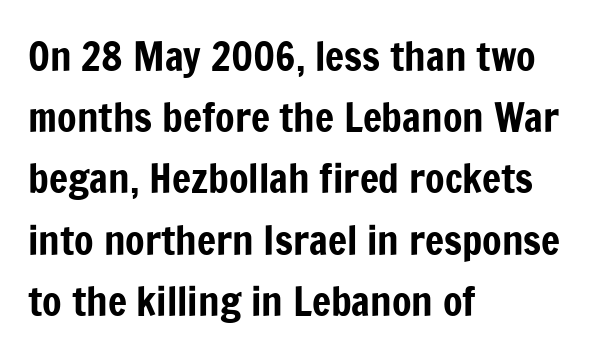
Does the type have serifs? No, each stem ends abruptly. Think of a printed novel: that variable character pitch is what you see here. All the whitespace from short lines collects on the right. The tracking reads as untouched default to a designer's eye.
